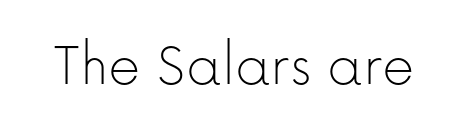
Is this a heavy cut? Hardly; it is regular or lighter. Note the varied advance widths — an 'i' is clearly narrower than an 'm'. Lines of text with bare space underneath. These lines keep a tight, regular rhythm from letter to letter.
